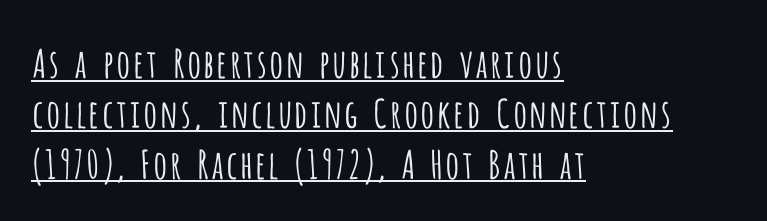
The font is comparable to plain body text, perhaps lighter. Spacing verdict: proportional, widths tailored to each character. Default kerning and tracking; the words read as compact shapes. Each line starts at the same left margin while the right side varies. Leading matches the norm, producing a regular column.
